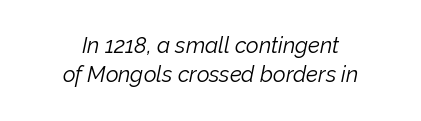
{"italic": "yes", "lean": "right", "slant_degrees": 12, "bold": "no", "underline": "no", "align": "center", "line_spacing": "normal", "line_spacing_ratio": 1.32, "letter_spacing": "normal", "letter_spacing_em": 0.0, "glyph_px": 22}
